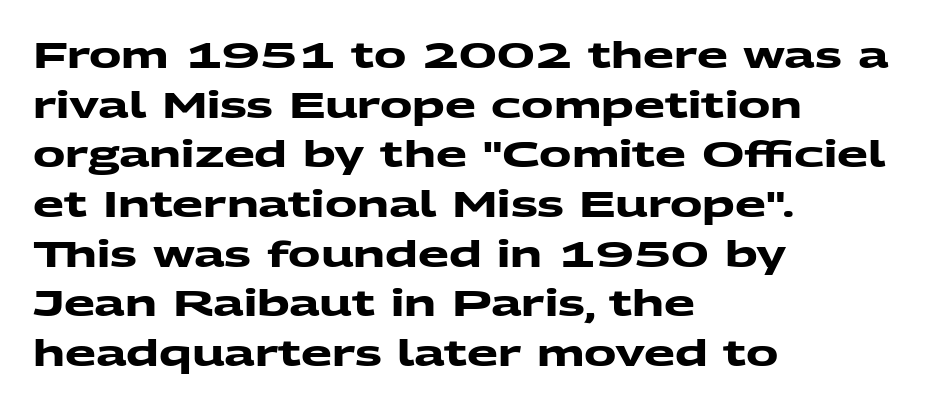
Q: Is the text bold? A: Yes.
Q: Is the typeface a serif or a sans-serif typeface? A: Sans-serif.
Q: Is the text underlined? A: No.
Q: How is the paragraph aligned? A: Left-aligned.
Q: Is the spacing between letters normal or unusually wide? A: Normal.
Q: Is the spacing between lines tight, normal or loose? A: Normal.
Q: Width (condensed, normal, or wide)? A: Wide.
Q: Stroke contrast? A: Medium.
Q: x-height? A: Medium.
Q: Monospaced? A: No.
